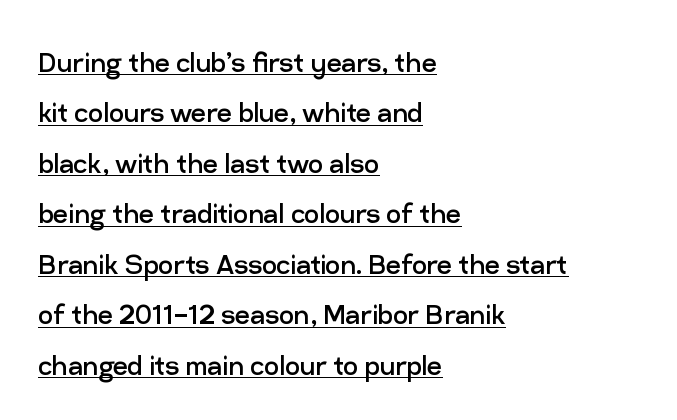
Q: Is the text bold? A: No.
Q: Is the text italic (slanted)? A: No, it is upright.
Q: Is the typeface a serif or a sans-serif typeface? A: Sans-serif.
Q: Is the text underlined? A: Yes.
Q: How is the paragraph aligned? A: Left-aligned.
Q: Is the spacing between letters normal or unusually wide? A: Normal.
Q: Is the spacing between lines tight, normal or loose? A: Normal.
Q: Width (condensed, normal, or wide)? A: Normal.
Q: Stroke contrast? A: Low.
Q: x-height? A: Medium.
Q: Monospaced? A: No.
